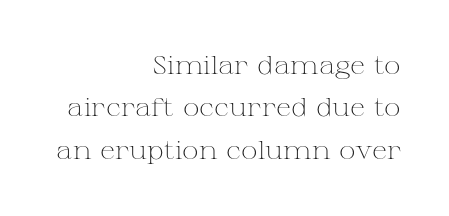
The image shows 25 px text type, upright; set right-aligned, normal line spacing (1.7x), normal letter spacing, not underlined.
